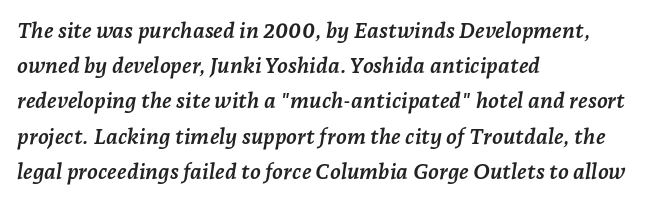
Q: Is the text bold? A: Yes.
Q: Is the text italic (slanted)? A: Yes, it leans right by about 7 degrees.
Q: Is the text underlined? A: No.
Q: How is the paragraph aligned? A: Left-aligned.
Q: Is the spacing between letters normal or unusually wide? A: Normal.
Q: Is the spacing between lines tight, normal or loose? A: Normal.
